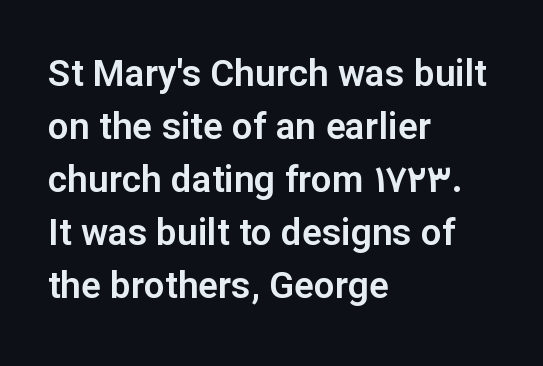
Q: Is the text italic (slanted)? A: No, it is upright.
Q: Is the typeface a serif or a sans-serif typeface? A: Sans-serif.
Q: Is the text underlined? A: No.
Q: How is the paragraph aligned? A: Left-aligned.
Q: Is the spacing between letters normal or unusually wide? A: Normal.
Q: Is the spacing between lines tight, normal or loose? A: Normal.
Q: Width (condensed, normal, or wide)? A: Normal.
Q: Stroke contrast? A: Low.
Q: x-height? A: Medium.
Q: Monospaced? A: No.
